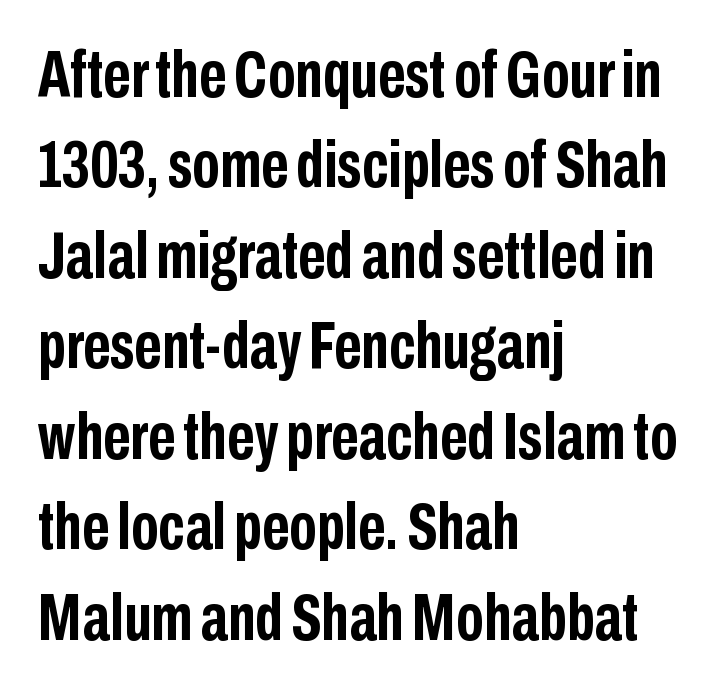
Q: Is the text bold? A: Yes.
Q: Is the text italic (slanted)? A: No, it is upright.
Q: Is the typeface a serif or a sans-serif typeface? A: Sans-serif.
Q: Is the text underlined? A: No.
Q: How is the paragraph aligned? A: Left-aligned.
Q: Is the spacing between letters normal or unusually wide? A: Normal.
Q: Is the spacing between lines tight, normal or loose? A: Normal.
Q: Width (condensed, normal, or wide)? A: Condensed.
Q: Stroke contrast? A: Low.
Q: x-height? A: Medium.
Q: Monospaced? A: No.
